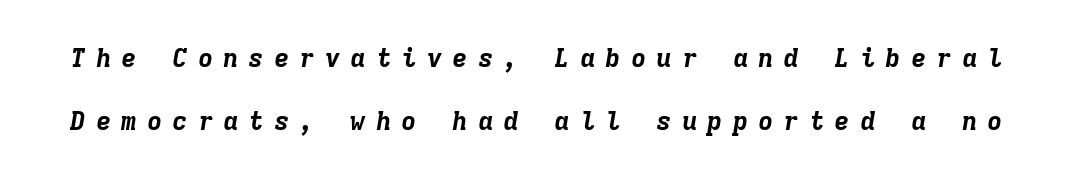
Rows of type keep a wide berth in the vertical direction. The gap between lines stays unmarked. Does extra space separate the letters? Yes, quite a lot of it. Its strokes are broad and dark, the hallmark of bold type.
